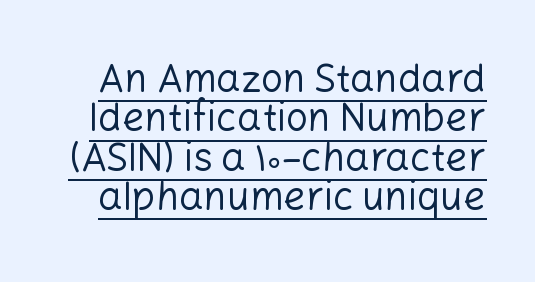
{"serif": "no", "italic": "no", "bold": "no", "weight": "regular", "width": "normal", "stroke_contrast": "low", "x_height": "medium", "monospaced": "no", "underline": "yes", "line_spacing": "tight", "line_spacing_ratio": 1.01, "letter_spacing": "normal", "letter_spacing_em": 0.0, "glyph_px": 39}
